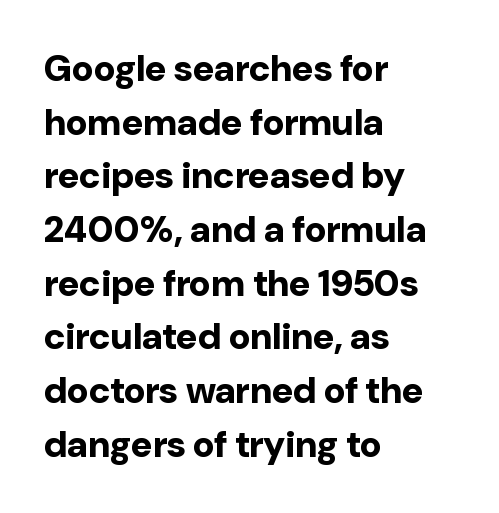
{"serif": "no", "italic": "no", "bold": "yes", "weight": "bold", "width": "normal", "stroke_contrast": "low", "x_height": "medium", "monospaced": "no", "underline": "no", "align": "left", "line_spacing": "normal", "line_spacing_ratio": 1.45, "letter_spacing": "normal", "letter_spacing_em": 0.0, "glyph_px": 37}
